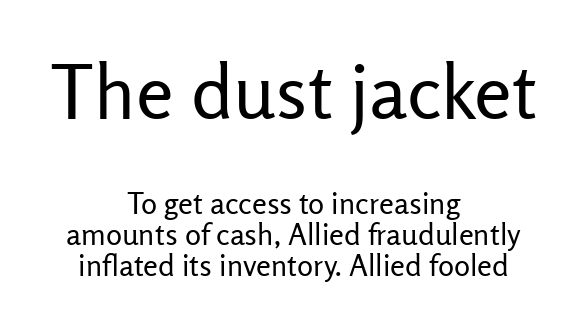
Letterform terminals end flat and unadorned throughout the passage. These two chunks differ in scale, with the top chunk taking the larger measure. No extra tracking has been applied to these lines. Stems here are at most as thick as an everyday book face. Each line is balanced around a shared central axis. Words float on clear page, feet unadorned.
